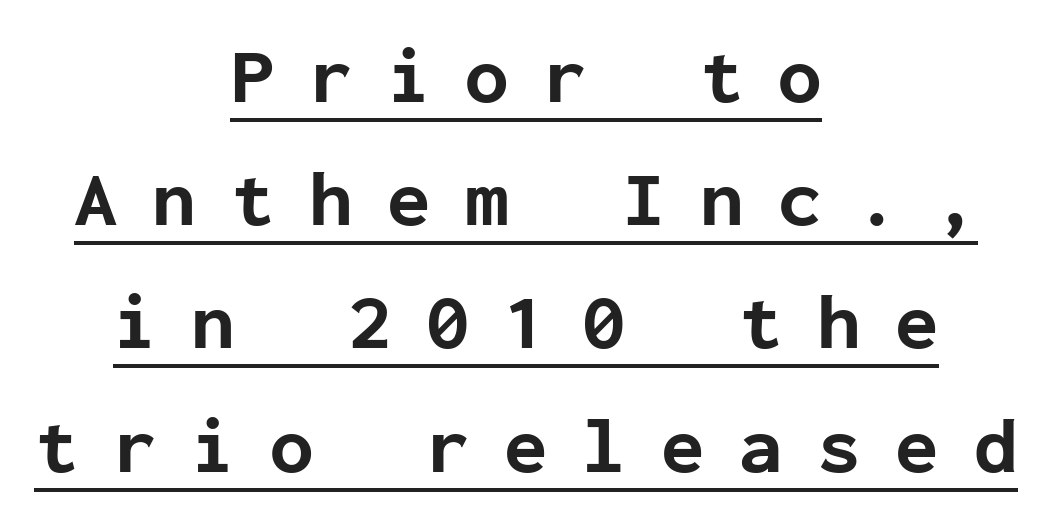
{"serif": "no", "italic": "no", "bold": "yes", "weight": "bold", "width": "normal", "stroke_contrast": "low", "x_height": "medium", "monospaced": "yes", "underline": "yes", "align": "center", "line_spacing": "normal", "line_spacing_ratio": 1.56, "letter_spacing": "wide", "letter_spacing_em": 0.44, "glyph_px": 79}
